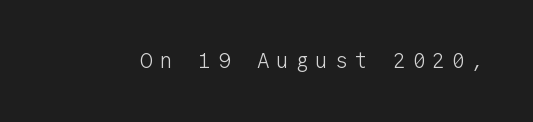
Stem width sits at or under what a default text font uses. The letterforms stand isolated, each surrounded by extra space. Characters remain perfectly vertical along every line. Type without underlining.
